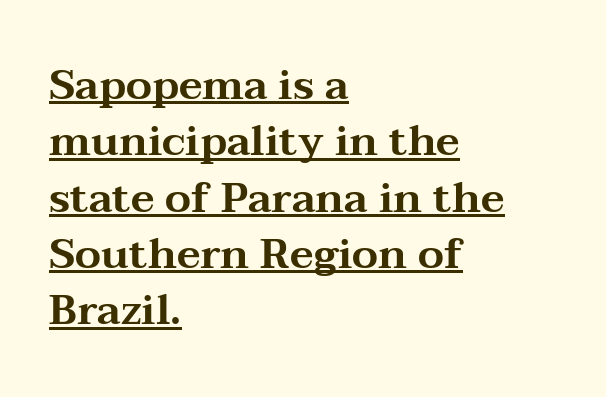
Q: Is the text italic (slanted)? A: No, it is upright.
Q: Is the typeface a serif or a sans-serif typeface? A: Serif.
Q: Is the text underlined? A: Yes.
Q: How is the paragraph aligned? A: Left-aligned.
Q: Is the spacing between letters normal or unusually wide? A: Normal.
Q: Is the spacing between lines tight, normal or loose? A: Normal.
Q: Width (condensed, normal, or wide)? A: Wide.
Q: Stroke contrast? A: Medium.
Q: x-height? A: Medium.
Q: Monospaced? A: No.
